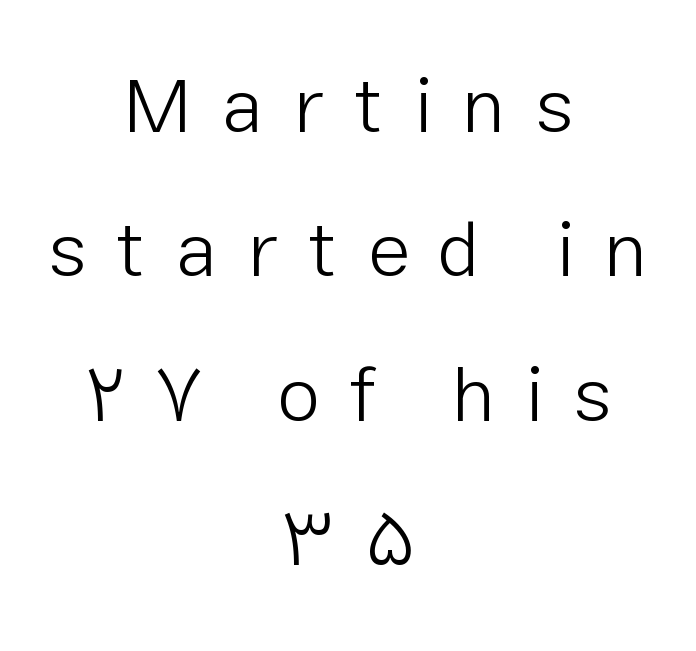
{"serif": "no", "italic": "no", "bold": "no", "weight": "light", "width": "normal", "stroke_contrast": "low", "x_height": "medium", "monospaced": "no", "underline": "no", "align": "center", "line_spacing_ratio": 1.85, "letter_spacing": "wide", "letter_spacing_em": 0.38, "glyph_px": 78}
